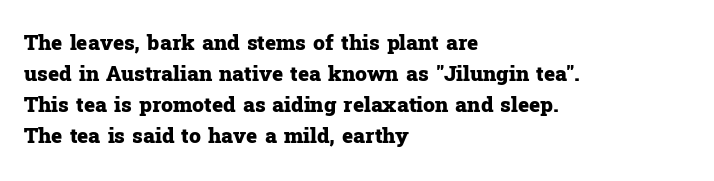
Q: Is the text bold? A: Yes.
Q: Is the text italic (slanted)? A: No, it is upright.
Q: Is the text underlined? A: No.
Q: How is the paragraph aligned? A: Left-aligned.
Q: Is the spacing between letters normal or unusually wide? A: Normal.
Q: Is the spacing between lines tight, normal or loose? A: Normal.
